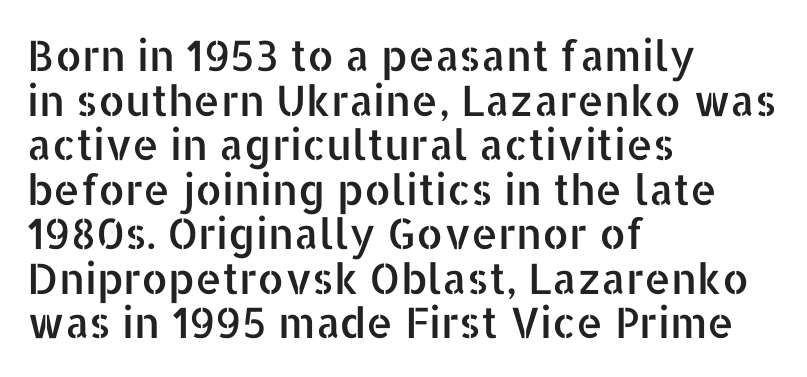
{"serif": "no", "italic": "no", "width": "normal", "stroke_contrast": "low", "x_height": "medium", "monospaced": "no", "underline": "no", "align": "left", "line_spacing": "tight", "line_spacing_ratio": 1.06, "letter_spacing": "normal", "letter_spacing_em": 0.0, "glyph_px": 42}
